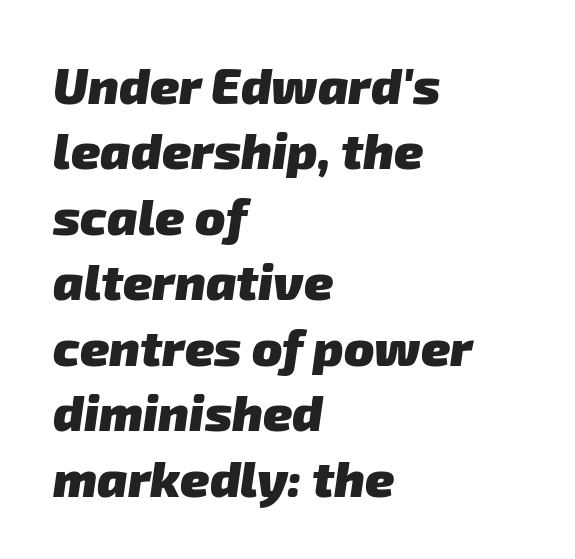
{"serif": "no", "bold": "yes", "weight": "heavy", "width": "normal", "stroke_contrast": "low", "x_height": "medium", "monospaced": "no", "underline": "no", "align": "left", "line_spacing": "normal", "line_spacing_ratio": 1.31, "letter_spacing": "normal", "letter_spacing_em": 0.0, "glyph_px": 50}
